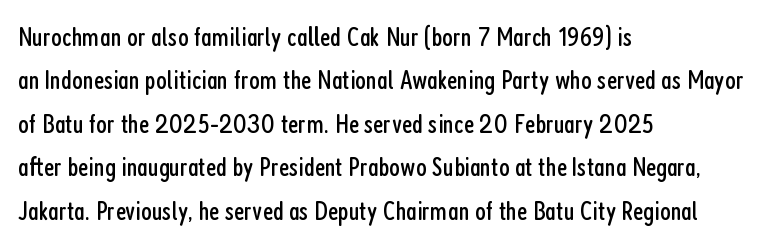
The image shows 28 px regular-weight, condensed sans-serif type, upright; set left-aligned, normal line spacing (1.55x), normal letter spacing, not underlined; low stroke contrast and a medium x-height.
